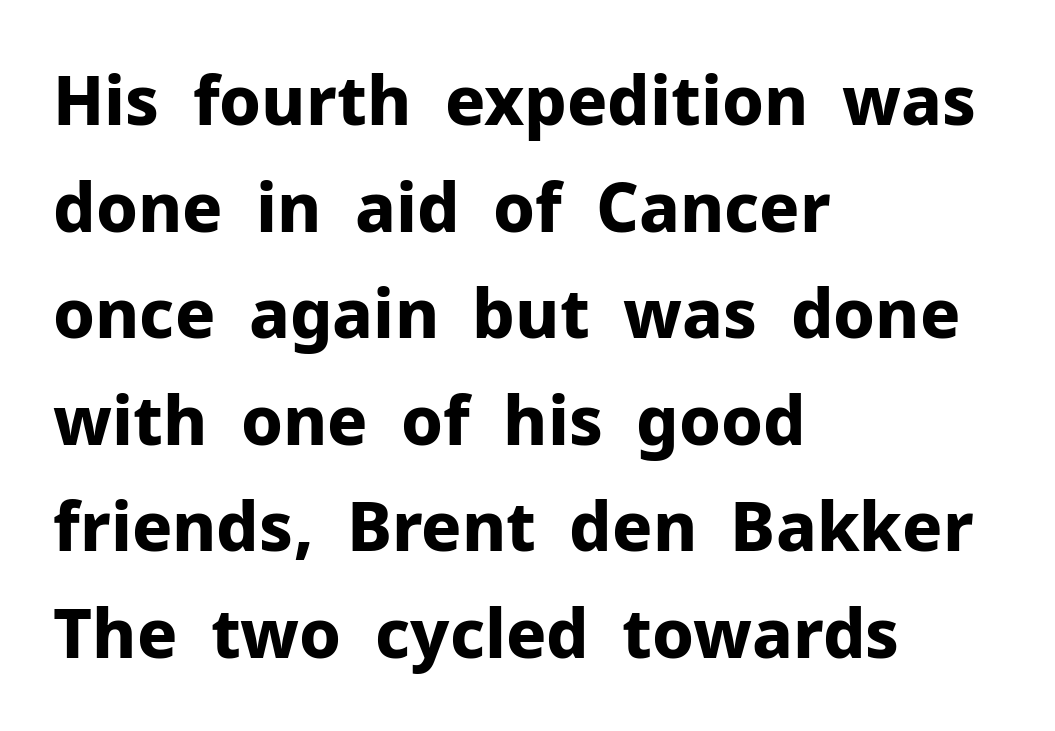
{"serif": "no", "italic": "no", "bold": "yes", "weight": "bold", "width": "normal", "stroke_contrast": "low", "x_height": "medium", "monospaced": "no", "underline": "no", "align": "left", "line_spacing": "normal", "line_spacing_ratio": 1.59, "letter_spacing": "normal", "letter_spacing_em": 0.0, "glyph_px": 67}
